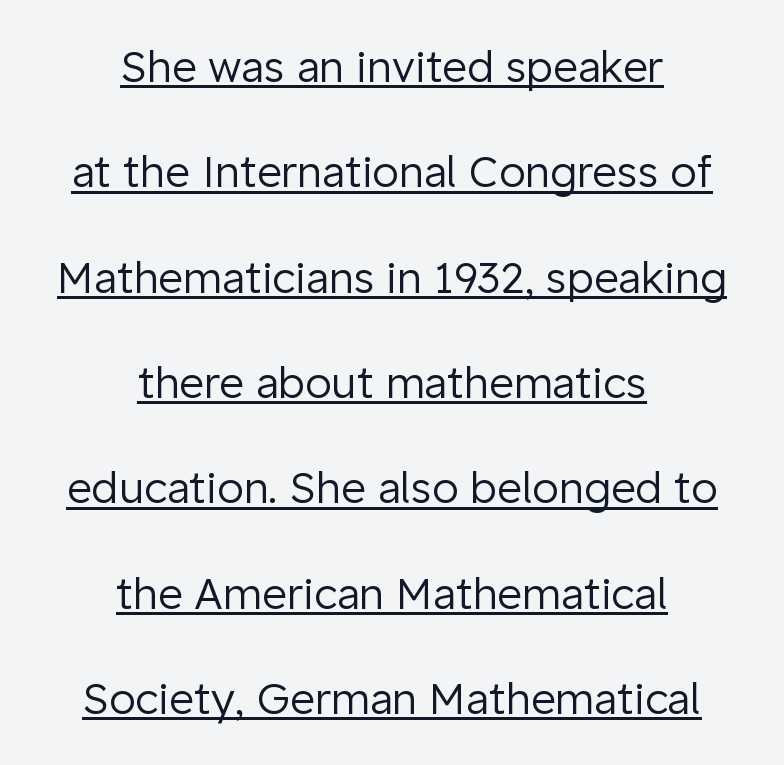
Q: Is the text bold? A: No.
Q: Is the text italic (slanted)? A: No, it is upright.
Q: Is the typeface a serif or a sans-serif typeface? A: Sans-serif.
Q: Is the text underlined? A: Yes.
Q: How is the paragraph aligned? A: Centered.
Q: Is the spacing between letters normal or unusually wide? A: Normal.
Q: Is the spacing between lines tight, normal or loose? A: Loose.
Q: Width (condensed, normal, or wide)? A: Normal.
Q: Stroke contrast? A: Low.
Q: x-height? A: Medium.
Q: Monospaced? A: No.
